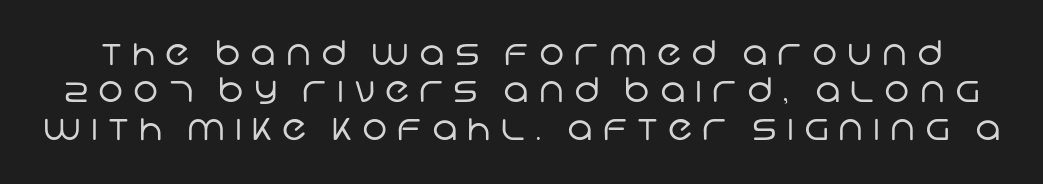
{"serif": "no", "bold": "no", "weight": "regular", "width": "normal", "stroke_contrast": "low", "x_height": "large", "monospaced": "no", "underline": "no", "line_spacing": "tight", "line_spacing_ratio": 1.1, "letter_spacing": "wide", "letter_spacing_em": 0.3, "glyph_px": 34}
